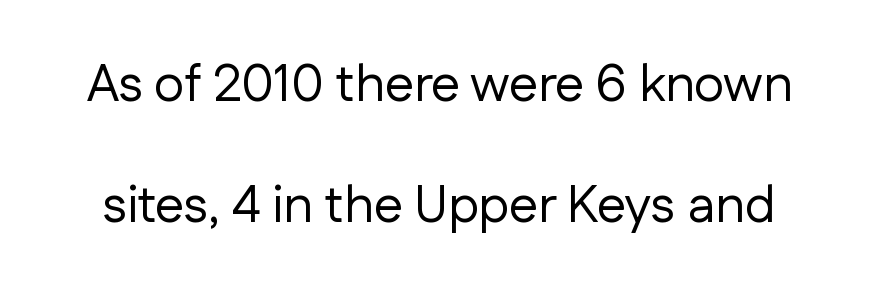
Think standard paragraph weight, or any step lighter than that. To sum up the face: it is a sans, with no serifs. Designer's note — italics off, roman on. What's the leading like? Stretched, with rows far apart. Each row of text sits above clean, open space.
